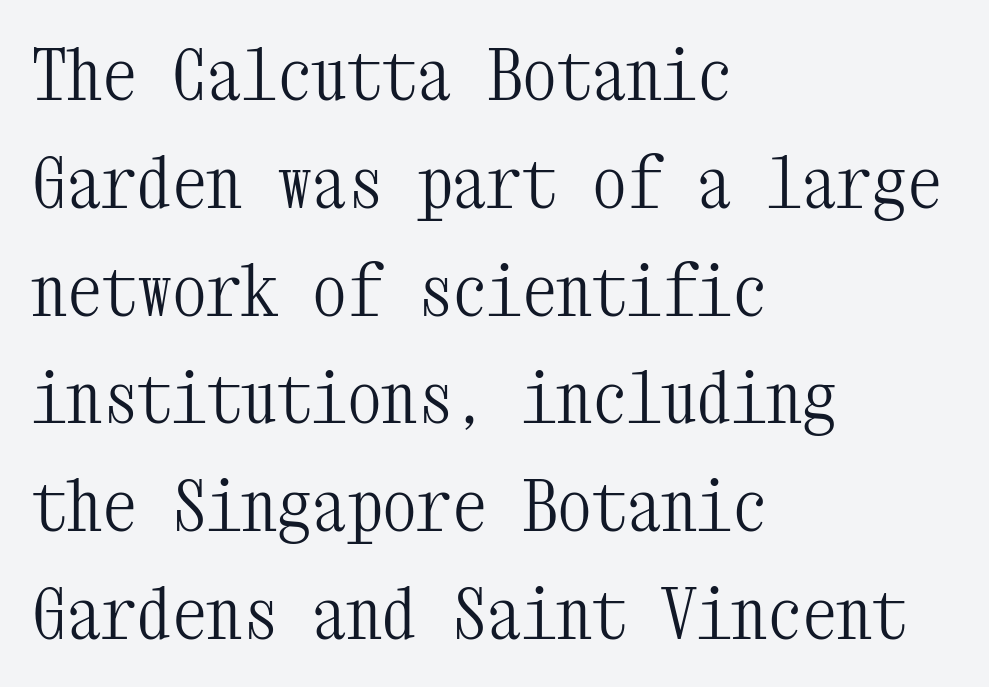
{"serif": "yes", "italic": "no", "bold": "no", "weight": "light", "width": "condensed", "stroke_contrast": "medium", "x_height": "medium", "monospaced": "yes", "underline": "no", "align": "left", "line_spacing": "normal", "line_spacing_ratio": 1.54, "letter_spacing": "normal", "letter_spacing_em": 0.0, "glyph_px": 70}
